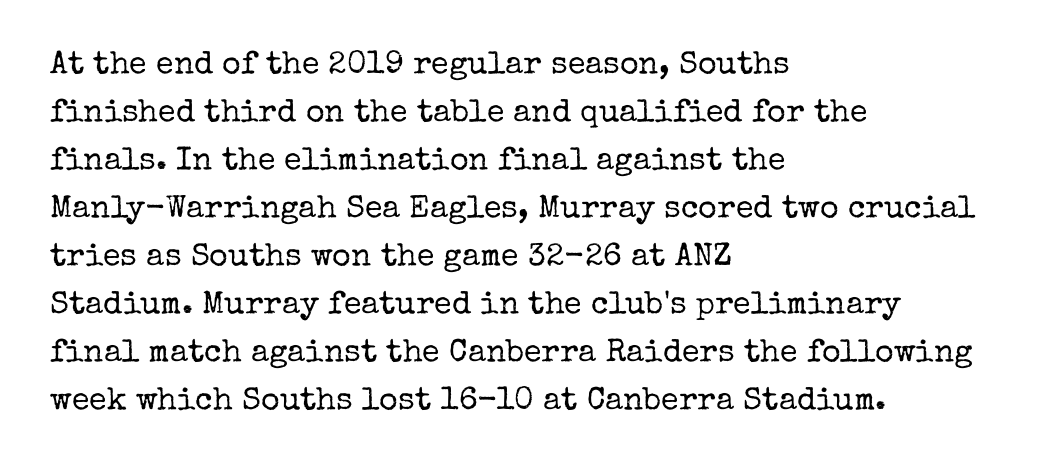
This rendering leaves character spacing at its baseline value. Are there feet on the stems? There are — it's a serif. Proportional: the letters do not fall into vertical columns. The letters look calm and open, with moderate or lighter stems. Designer's note — italics off, roman on. The space between consecutive lines is moderate.
